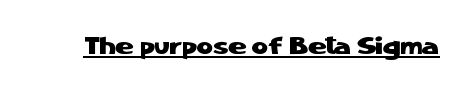
The image shows 25 px text type, upright; set normal letter spacing, underlined.
